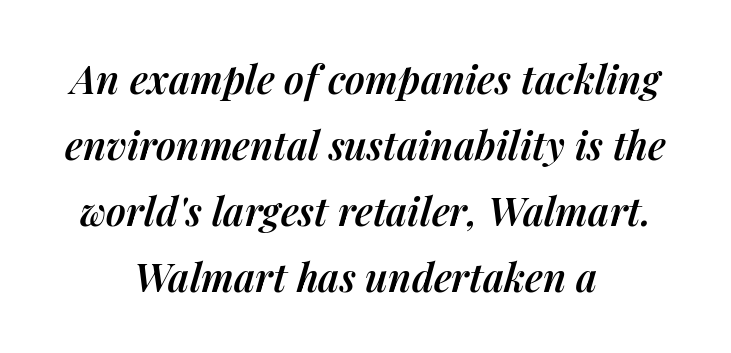
{"italic": "yes", "lean": "right", "slant_degrees": 14, "bold": "semi", "weight": "semibold", "width": "normal", "stroke_contrast": "medium", "x_height": "medium", "monospaced": "no", "underline": "no", "align": "center", "line_spacing": "normal", "line_spacing_ratio": 1.69, "letter_spacing": "normal", "letter_spacing_em": 0.0, "glyph_px": 39}
